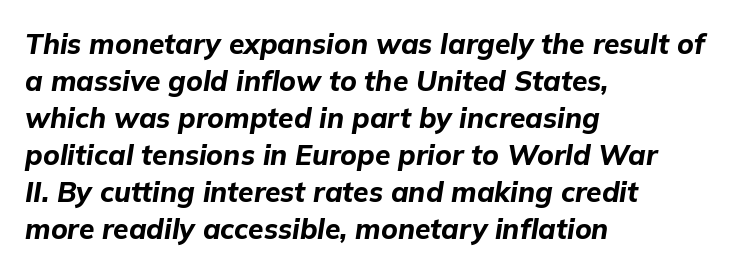
The image shows 28 px bold type, italic (leaning right); set left-aligned, normal line spacing (1.32x), normal letter spacing, not underlined; low stroke contrast and a medium x-height.
